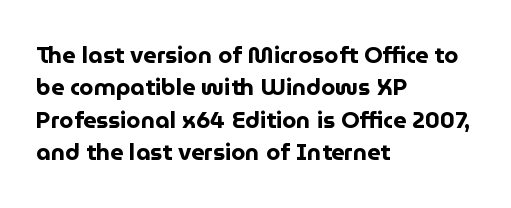
The image shows 23 px bold type, upright; set left-aligned, normal line spacing (1.41x), normal letter spacing, not underlined.
